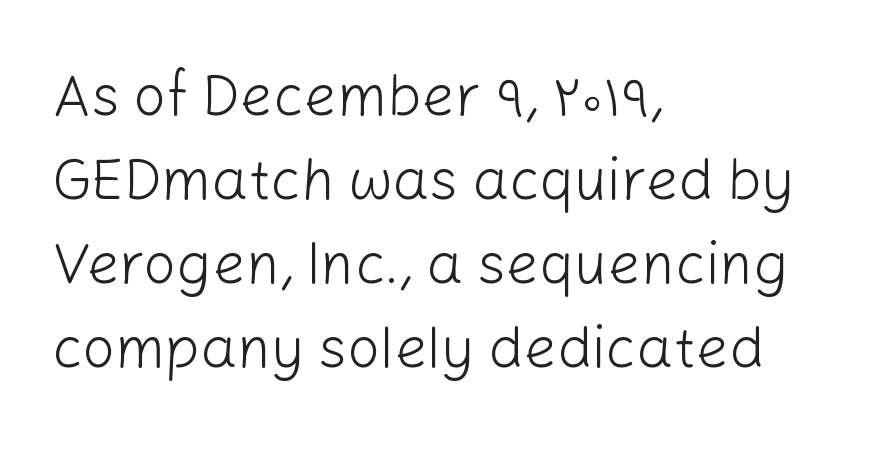
The lettering stays uniformly vertical, giving the passage a roman look. Tracking value appears to be zero — textbook default spacing. The font is comparable to plain body text, perhaps lighter. This sample has the flowing, uneven cadence of proportional lettering.
